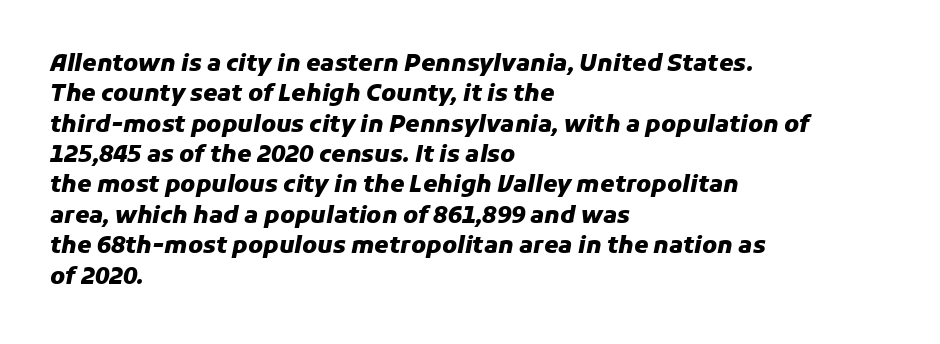
The image shows 23 px bold type, italic (leaning right); set left-aligned, normal line spacing (1.32x), normal letter spacing, not underlined.
